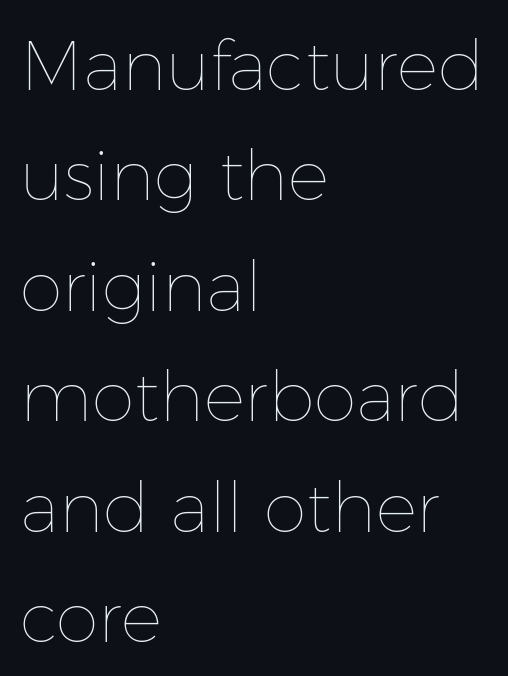
Q: Is the text bold? A: No.
Q: Is the text italic (slanted)? A: No, it is upright.
Q: Is the text underlined? A: No.
Q: How is the paragraph aligned? A: Left-aligned.
Q: Is the spacing between letters normal or unusually wide? A: Normal.
Q: Is the spacing between lines tight, normal or loose? A: Normal.
Q: Width (condensed, normal, or wide)? A: Normal.
Q: Stroke contrast? A: Low.
Q: x-height? A: Medium.
Q: Monospaced? A: No.
